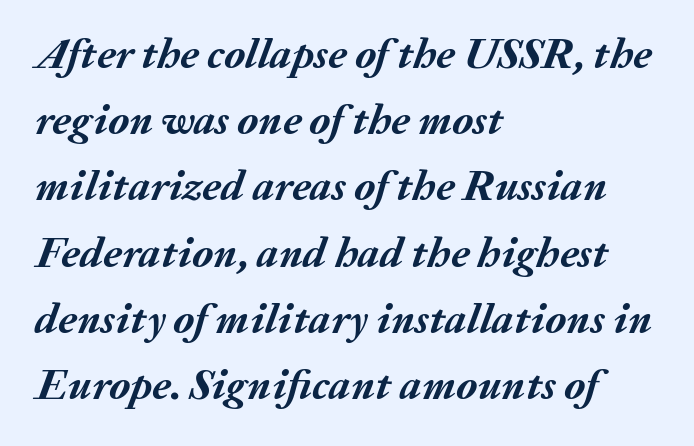
Heavy, bold letterforms. One glance says typical: line gaps are just what's usual. Italic: yes, the glyphs are oblique. The foot of each line stays bare and open.
